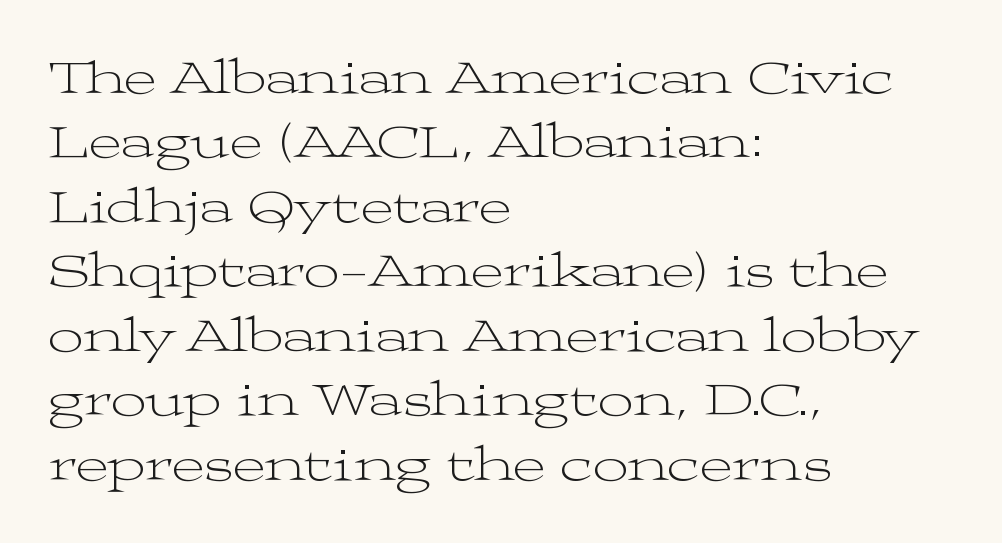
Is this a sans? No — the strokes have serifs. The string is rendered with underlining switched off. Spacing verdict: proportional, widths tailored to each character. Stem width sits at or under what a default text font uses. There is no visible air inserted between adjacent glyphs.
